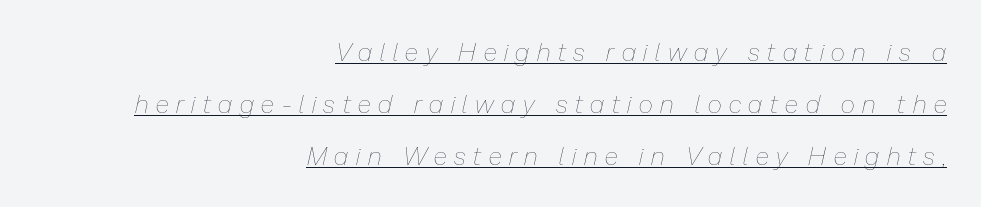
Summary of weight: not heavy and not bold. Is the letter spacing exaggerated? Yes — the characters are pushed far apart. Style check: oblique. The ragged edge is on the left, which tells us the setting is flush right. Successive baselines arrive slowly, with a big drop between each.
